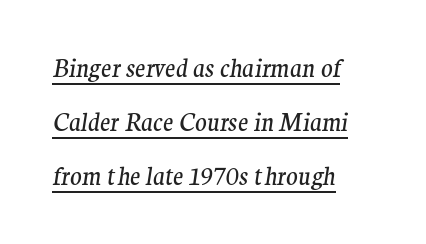
Q: Is the text bold? A: No.
Q: Is the text italic (slanted)? A: Yes, it leans right by about 9 degrees.
Q: Is the text underlined? A: Yes.
Q: How is the paragraph aligned? A: Left-aligned.
Q: Is the spacing between letters normal or unusually wide? A: Normal.
Q: Is the spacing between lines tight, normal or loose? A: Loose.
